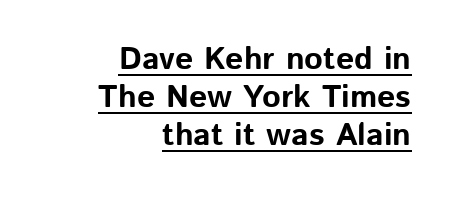
The designer went with a sans here, leaving each stem footless. Heavy, bold letterforms. A typesetter would call this proportional, since set widths differ per character. This is the regular roman posture of the typeface. This rendering leaves character spacing at its baseline value.
